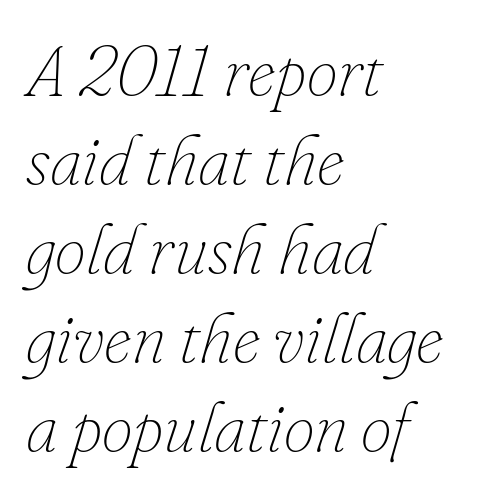
Every row of glyphs begins at an identical x-position on the left. The space beneath each line is pristine and unruled. Would a proofreader flag this as italicized? Yes. Nothing unusual about the tracking: characters are spaced as the font intends. This sample has the flowing, uneven cadence of proportional lettering. The lines sit at an ordinary, default distance from one another.
